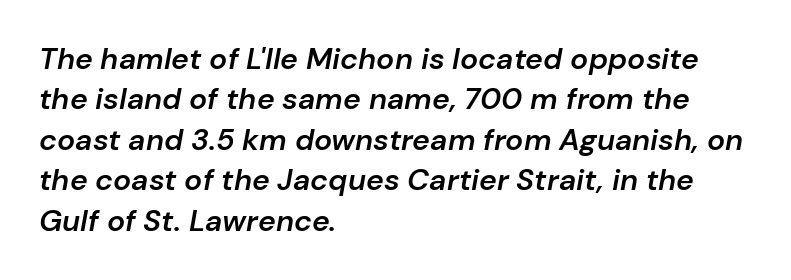
The strokes are fattened partway — semibold, not bold. The type is set solid horizontally, with unmodified tracking. Do the characters align in a grid? No, the font is proportional. The designer left line spacing at the default.
